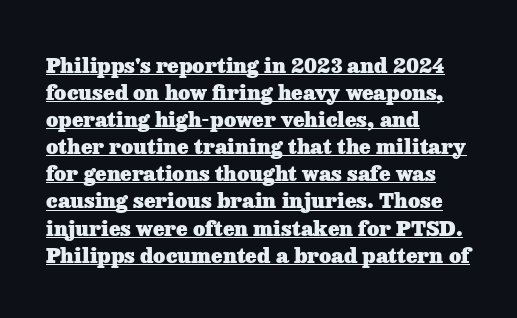
Q: Is the text bold? A: Yes.
Q: Is the text italic (slanted)? A: No, it is upright.
Q: Is the text underlined? A: Yes.
Q: How is the paragraph aligned? A: Left-aligned.
Q: Is the spacing between letters normal or unusually wide? A: Normal.
Q: Is the spacing between lines tight, normal or loose? A: Normal.
